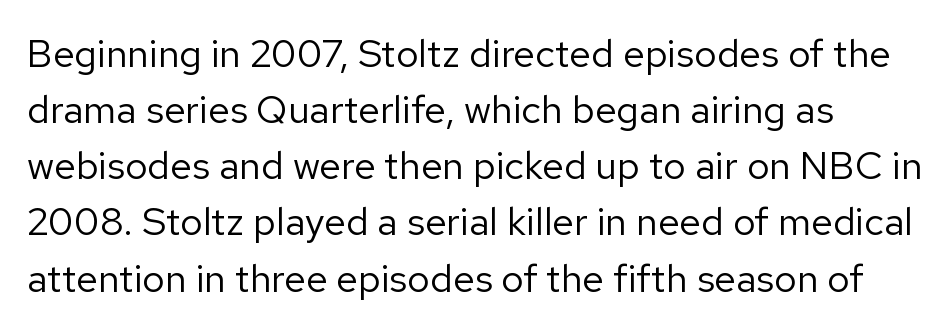
The image shows 39 px regular-weight sans-serif type, upright; set left-aligned, normal line spacing (1.44x), normal letter spacing, not underlined; low stroke contrast and a medium x-height.
